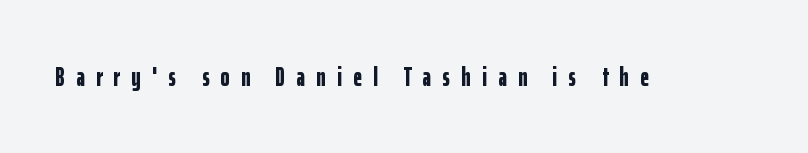
The image shows 27 px bold type, upright; set unusually wide letter spacing (+0.42 em), not underlined.
